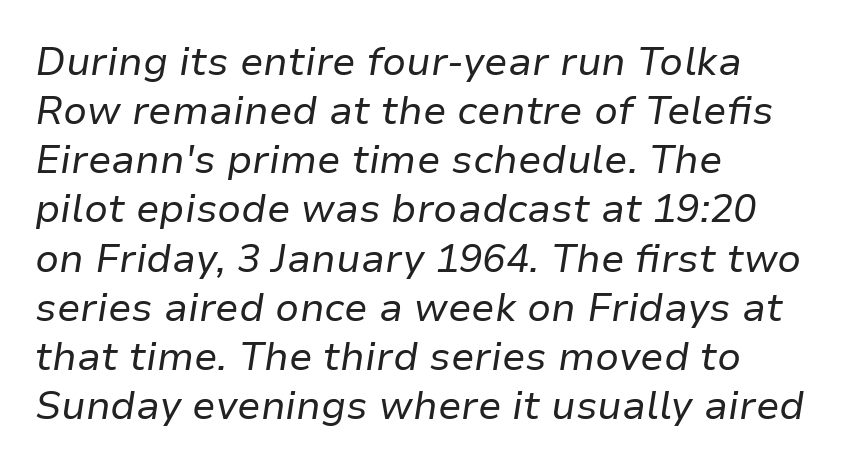
Q: Is the text bold? A: No.
Q: Is the text italic (slanted)? A: Yes, it leans right by about 9 degrees.
Q: Is the text underlined? A: No.
Q: How is the paragraph aligned? A: Left-aligned.
Q: Is the spacing between letters normal or unusually wide? A: Normal.
Q: Is the spacing between lines tight, normal or loose? A: Normal.
Q: Width (condensed, normal, or wide)? A: Normal.
Q: Stroke contrast? A: Low.
Q: x-height? A: Medium.
Q: Monospaced? A: No.
